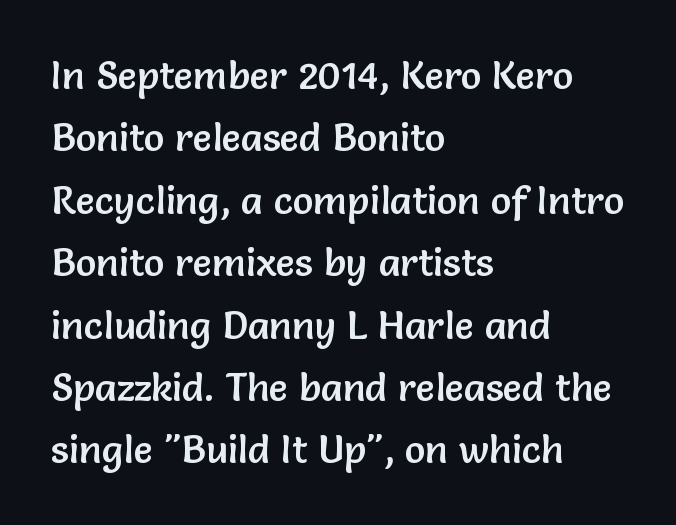
The image shows 39 px sans-serif type, upright; set left-aligned, normal line spacing (1.6x), normal letter spacing, not underlined; low stroke contrast and a medium x-height.
